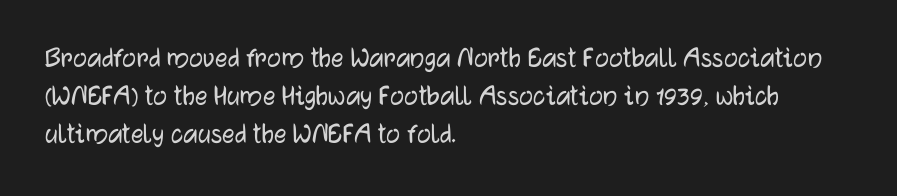
The image shows 31 px sans-serif type, upright; set left-aligned, line spacing 1.22x, normal letter spacing, not underlined; low stroke contrast and a medium x-height.
